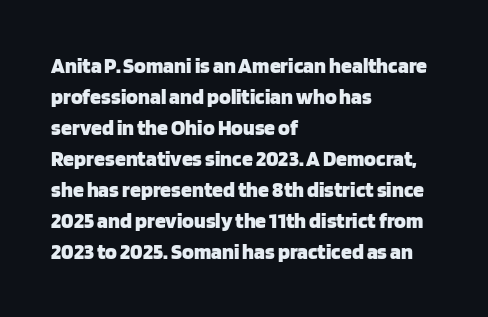
Ordinary non-slanted type is in use. The space between consecutive lines is moderate. The strokes are fattened all the way to bold. No extra tracking has been applied to these lines. Quick note: underline off. The typesetter chose a ragged-right arrangement here.
